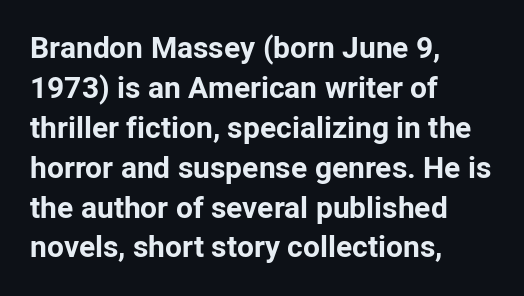
Is there much room between lines? A standard amount, neither cramped nor airy. Tall strokes in this sample are plumb rather than angled. Here the glyphs are tracked normally, forming tight word shapes. Plenty of ink on the page — the face is bold.
